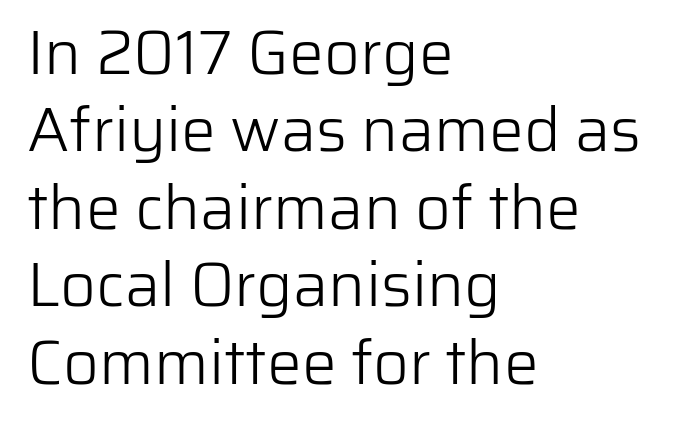
Q: Is the text bold? A: No.
Q: Is the text italic (slanted)? A: No, it is upright.
Q: Is the typeface a serif or a sans-serif typeface? A: Sans-serif.
Q: Is the text underlined? A: No.
Q: How is the paragraph aligned? A: Left-aligned.
Q: Is the spacing between letters normal or unusually wide? A: Normal.
Q: Is the spacing between lines tight, normal or loose? A: Normal.
Q: Width (condensed, normal, or wide)? A: Normal.
Q: Stroke contrast? A: Low.
Q: x-height? A: Medium.
Q: Monospaced? A: No.
